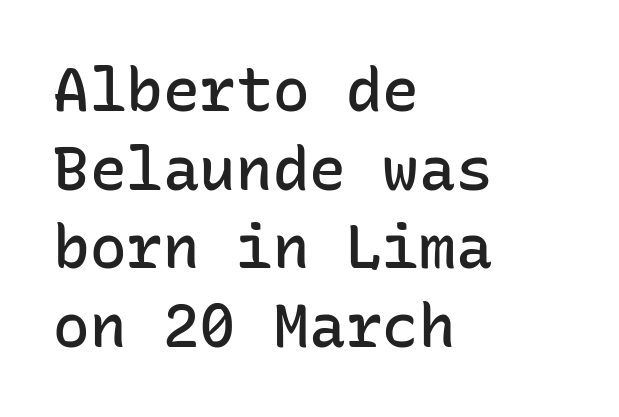
{"serif": "no", "italic": "no", "bold": "semi", "weight": "semibold", "width": "normal", "stroke_contrast": "low", "x_height": "medium", "monospaced": "yes", "underline": "no", "align": "left", "line_spacing": "normal", "line_spacing_ratio": 1.29, "letter_spacing": "normal", "letter_spacing_em": 0.0, "glyph_px": 61}
